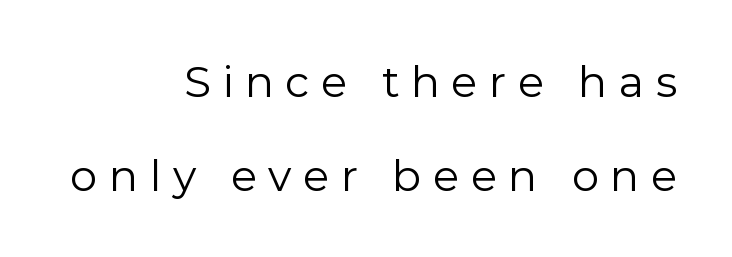
Display-style spreading of the glyphs; the letterfit is very open. Caption: multi-line text, flush right, ragged left. Beneath every word, the page is bare. Font category for this specimen: sans-serif.
